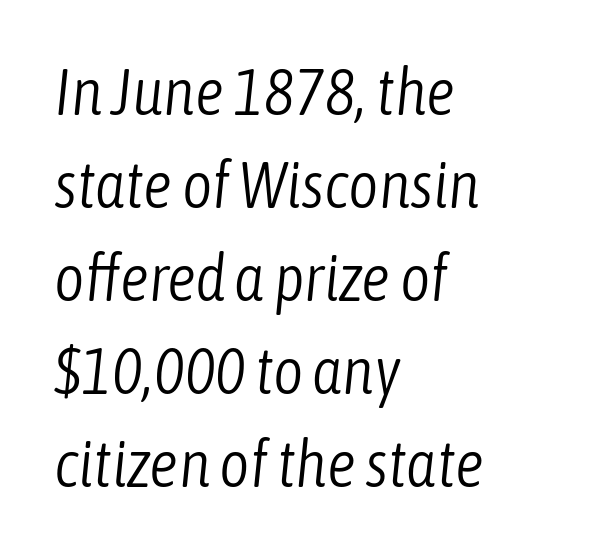
{"italic": "yes", "lean": "right", "slant_degrees": 6, "bold": "no", "weight": "light", "width": "condensed", "stroke_contrast": "low", "x_height": "medium", "monospaced": "no", "underline": "no", "align": "left", "line_spacing": "normal", "line_spacing_ratio": 1.43, "letter_spacing": "normal", "letter_spacing_em": 0.0, "glyph_px": 65}
